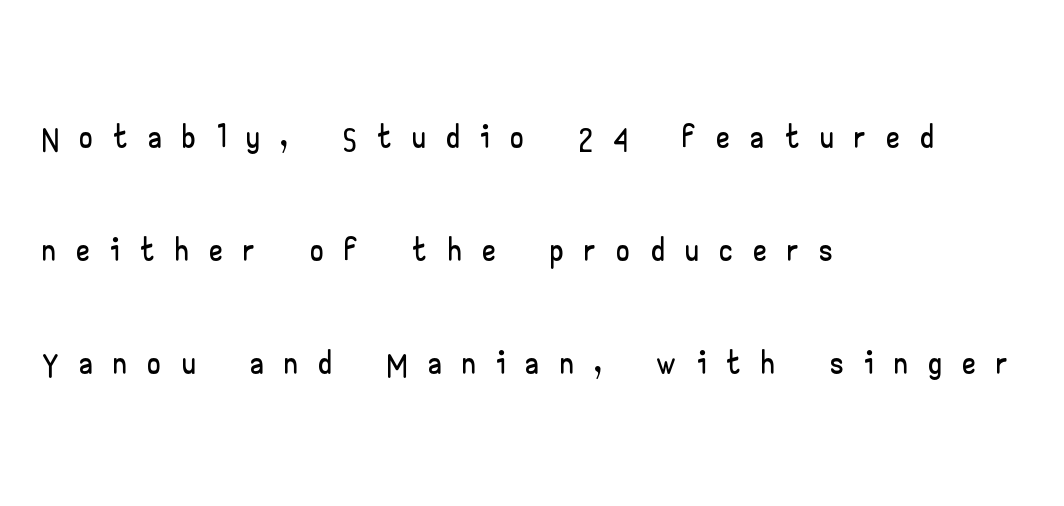
Type style note: lacks serifs. Think of a printed novel: that variable character pitch is what you see here. Does the leading feel generous? Absolutely, it's lavish. The typography opts for an upright posture over an oblique one. Leftover space on each line is placed entirely after the last word. How are the letters spaced? Widely, with obvious added tracking.
